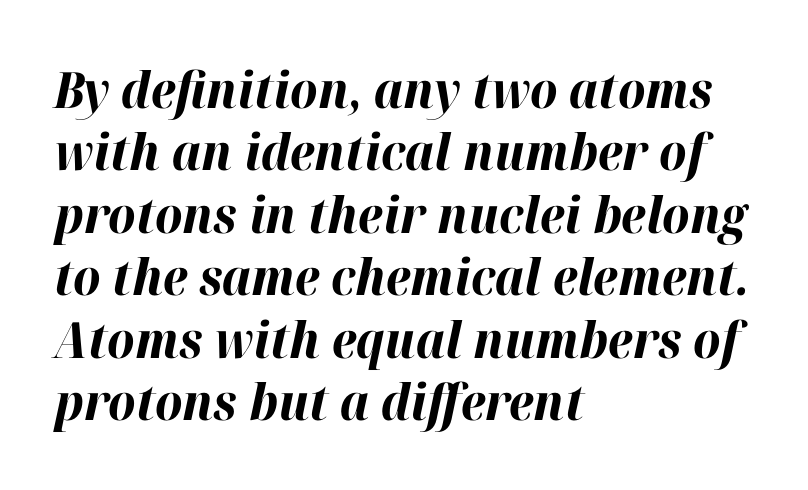
A full-strength bold gives these letters their thick strokes. The letters are slanted; this is an italic face. Reading down the block, your eye returns to a fixed left position each line. Beneath every word, the page is bare.
